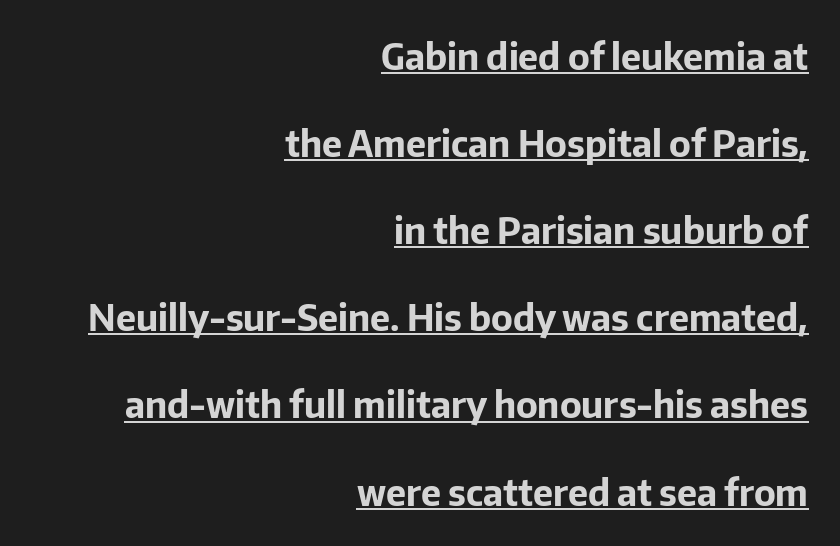
Q: Is the text bold? A: Yes.
Q: Is the text italic (slanted)? A: No, it is upright.
Q: Is the typeface a serif or a sans-serif typeface? A: Sans-serif.
Q: Is the text underlined? A: Yes.
Q: How is the paragraph aligned? A: Right-aligned.
Q: Is the spacing between letters normal or unusually wide? A: Normal.
Q: Is the spacing between lines tight, normal or loose? A: Loose.
Q: Width (condensed, normal, or wide)? A: Normal.
Q: Stroke contrast? A: Low.
Q: x-height? A: Medium.
Q: Monospaced? A: No.
